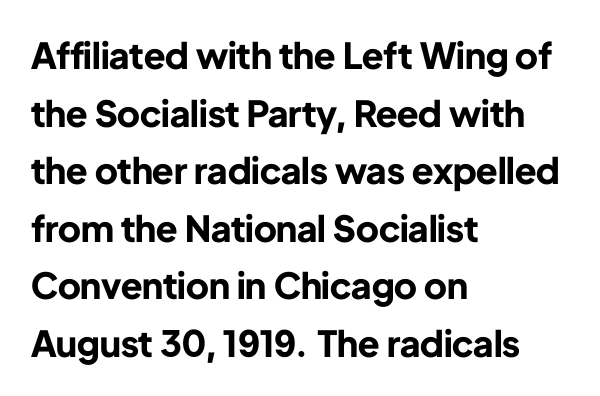
Q: Is the text bold? A: Yes.
Q: Is the text italic (slanted)? A: No, it is upright.
Q: Is the typeface a serif or a sans-serif typeface? A: Sans-serif.
Q: Is the text underlined? A: No.
Q: How is the paragraph aligned? A: Left-aligned.
Q: Is the spacing between letters normal or unusually wide? A: Normal.
Q: Is the spacing between lines tight, normal or loose? A: Normal.
Q: Width (condensed, normal, or wide)? A: Normal.
Q: Stroke contrast? A: Low.
Q: x-height? A: Medium.
Q: Monospaced? A: No.
